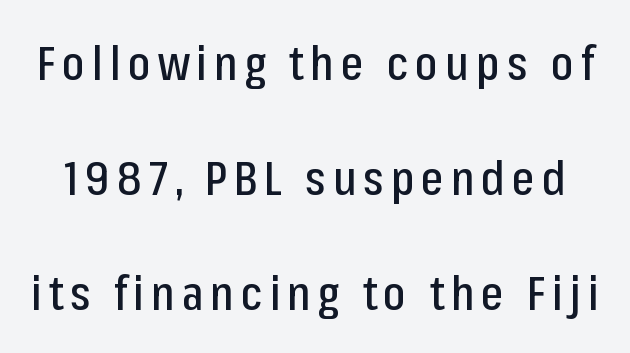
{"serif": "no", "italic": "no", "width": "condensed", "stroke_contrast": "low", "x_height": "medium", "monospaced": "no", "underline": "no", "line_spacing": "loose", "line_spacing_ratio": 2.4, "glyph_px": 48}
